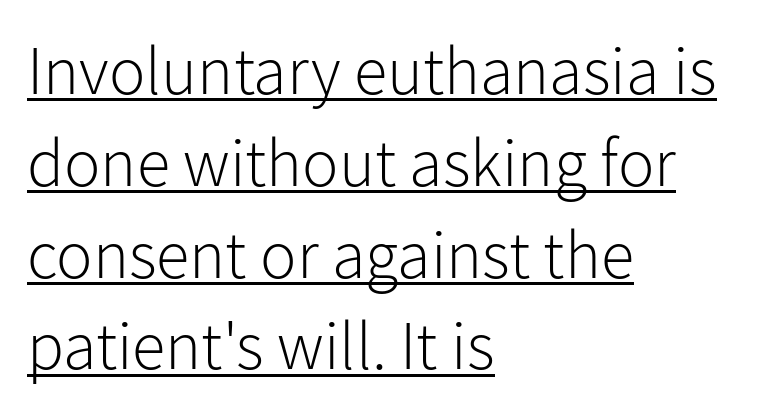
Q: Is the text bold? A: No.
Q: Is the text italic (slanted)? A: No, it is upright.
Q: Is the typeface a serif or a sans-serif typeface? A: Sans-serif.
Q: Is the text underlined? A: Yes.
Q: How is the paragraph aligned? A: Left-aligned.
Q: Is the spacing between letters normal or unusually wide? A: Normal.
Q: Is the spacing between lines tight, normal or loose? A: Normal.
Q: Width (condensed, normal, or wide)? A: Normal.
Q: Stroke contrast? A: Low.
Q: x-height? A: Medium.
Q: Monospaced? A: No.
